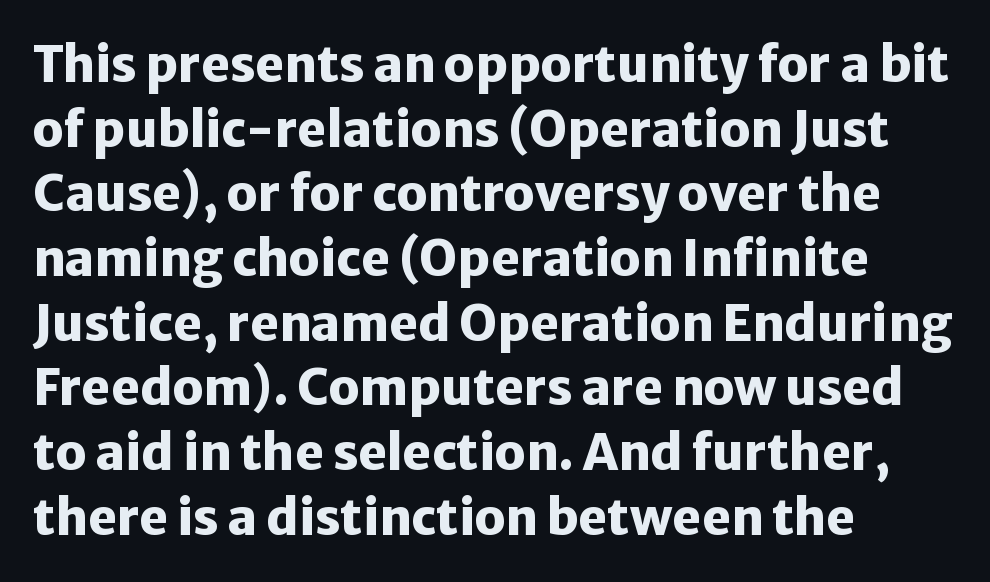
{"serif": "no", "italic": "no", "bold": "yes", "weight": "heavy", "width": "normal", "stroke_contrast": "low", "x_height": "medium", "monospaced": "no", "underline": "no", "align": "left", "line_spacing": "normal", "line_spacing_ratio": 1.32, "letter_spacing": "normal", "letter_spacing_em": 0.0, "glyph_px": 49}
